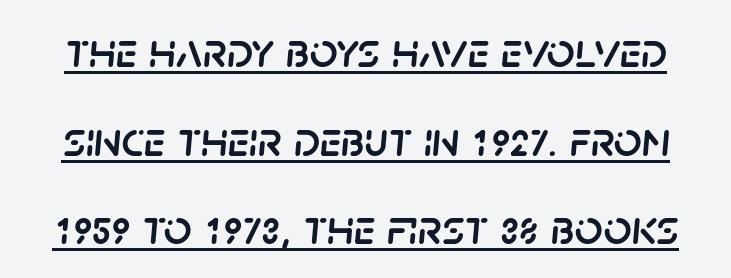
Q: Is the text italic (slanted)? A: Yes, it leans right by about 5 degrees.
Q: Is the text underlined? A: Yes.
Q: Is the spacing between letters normal or unusually wide? A: Normal.
Q: Width (condensed, normal, or wide)? A: Normal.
Q: Stroke contrast? A: Low.
Q: x-height? A: Large.
Q: Monospaced? A: No.
